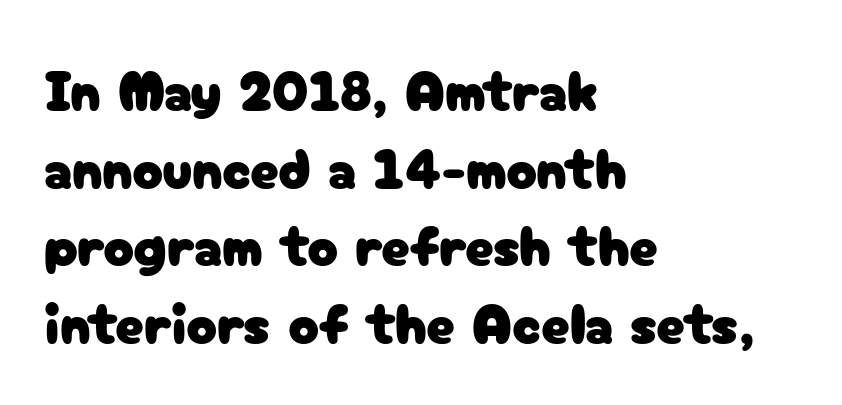
{"serif": "no", "italic": "no", "width": "normal", "stroke_contrast": "low", "x_height": "medium", "monospaced": "no", "underline": "no", "align": "left", "line_spacing": "normal", "line_spacing_ratio": 1.36, "letter_spacing": "normal", "letter_spacing_em": 0.0, "glyph_px": 57}
